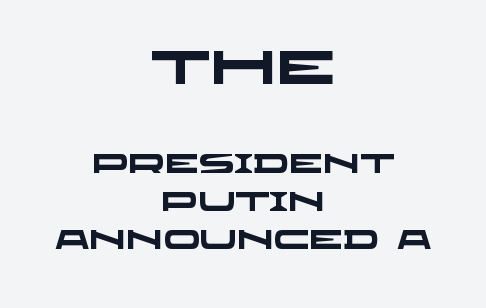
The image shows 47 px heavy, wide sans-serif type; set centered, normal line spacing (1.41x), normal letter spacing, not underlined; the first (top) block is 1.74x larger; low stroke contrast and a large x-height.
